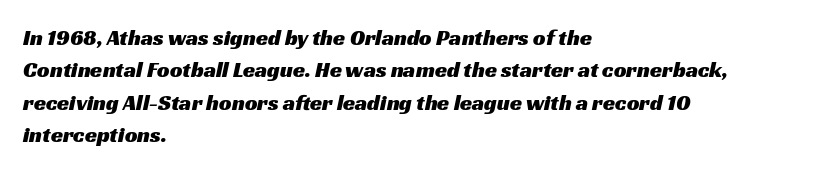
These lines are set flush left with a ragged right edge. Bare-footed words on every line. A typesetter would call this zero additional tracking. Quick note: interline space is typical.
